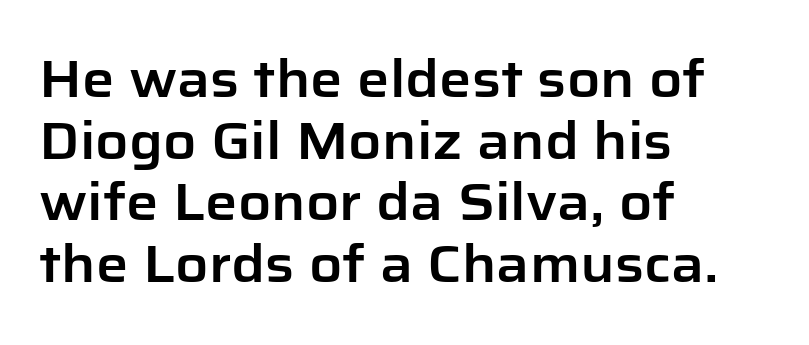
{"serif": "no", "italic": "no", "width": "normal", "stroke_contrast": "low", "x_height": "medium", "monospaced": "no", "underline": "no", "align": "left", "line_spacing_ratio": 1.21, "letter_spacing": "normal", "letter_spacing_em": 0.0, "glyph_px": 51}
